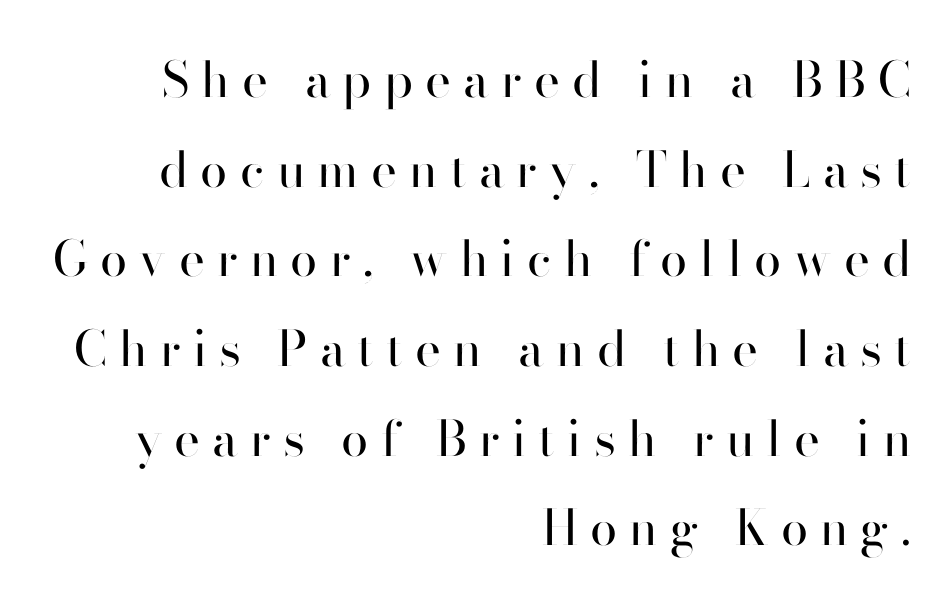
The tracking reads as deliberately expanded to a designer's eye. Is the type heavy? It reads as light-to-regular instead. Spacing verdict: proportional, widths tailored to each character. Honestly, there is no underline to notice here at all. Posture: straight, roman, zero tilt. The face used here is a sans, in the tradition of grotesques and geometrics.
